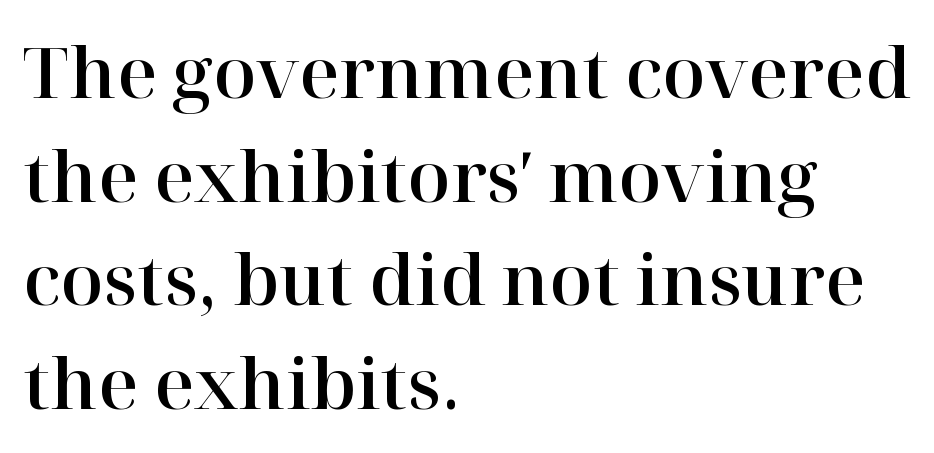
{"serif": "yes", "italic": "no", "width": "normal", "stroke_contrast": "high", "x_height": "medium", "monospaced": "no", "underline": "no", "align": "left", "line_spacing": "normal", "line_spacing_ratio": 1.48, "letter_spacing": "normal", "letter_spacing_em": 0.0, "glyph_px": 70}
